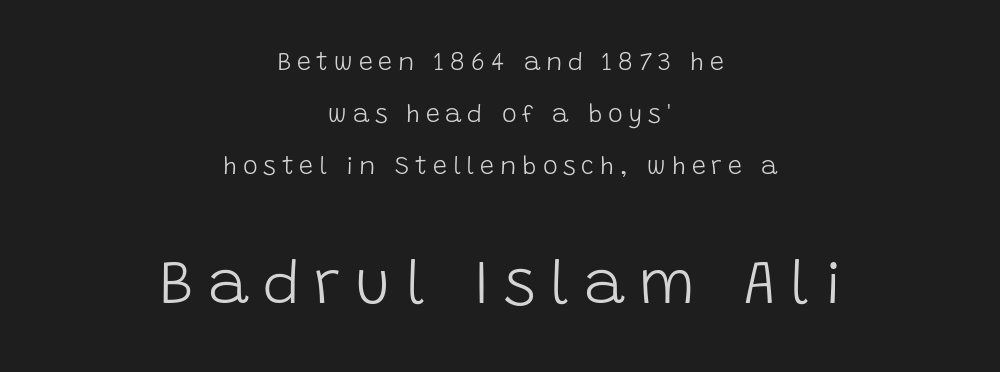
The image shows 62 px light sans-serif type, upright; set centered, loose line spacing (2.09x), unusually wide letter spacing (+0.23 em), not underlined; the second (bottom) block is 2.48x larger; low stroke contrast and a large x-height.
